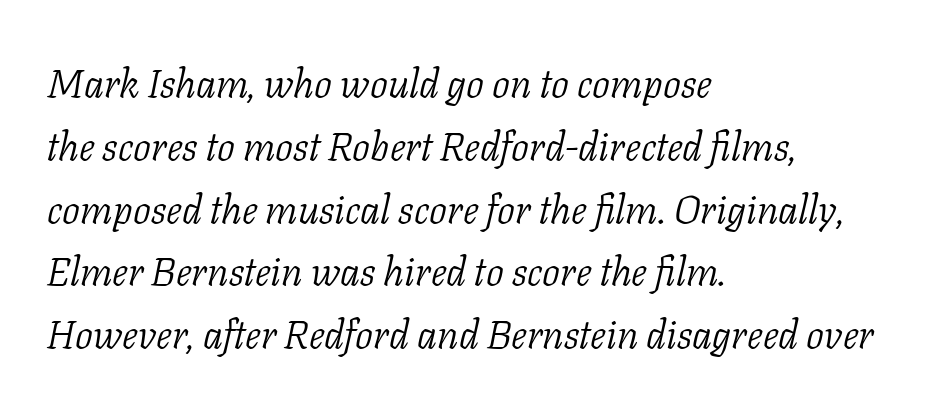
The image shows 40 px light serif type, italic (leaning right); set left-aligned, normal line spacing (1.57x), normal letter spacing, not underlined; low stroke contrast and a medium x-height.
